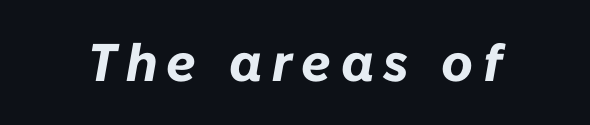
Q: Is the text bold? A: Yes.
Q: Is the text italic (slanted)? A: Yes, it leans right by about 10 degrees.
Q: Is the text underlined? A: No.
Q: Width (condensed, normal, or wide)? A: Normal.
Q: Stroke contrast? A: Low.
Q: x-height? A: Medium.
Q: Monospaced? A: No.
